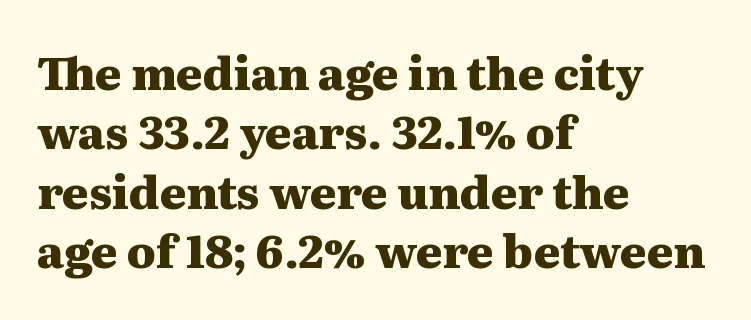
Little horizontal feet cap the strokes, marking this as serif type. Each word holds together tightly as a unit, with standard inter-letter gaps. Caption: bold face, heavy strokes. The passage shown is not underscored anywhere. A typesetter would call this leading conventional body-copy spacing.
